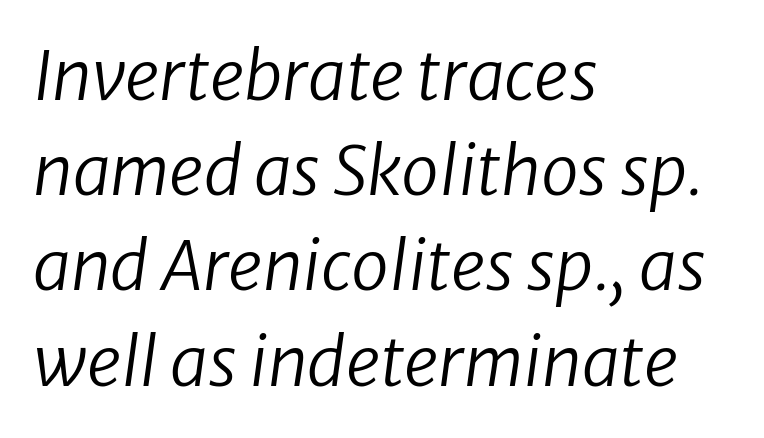
Q: Is the text bold? A: No.
Q: Is the text italic (slanted)? A: Yes, it leans right by about 8 degrees.
Q: Is the text underlined? A: No.
Q: How is the paragraph aligned? A: Left-aligned.
Q: Is the spacing between letters normal or unusually wide? A: Normal.
Q: Is the spacing between lines tight, normal or loose? A: Normal.
Q: Width (condensed, normal, or wide)? A: Normal.
Q: Stroke contrast? A: Low.
Q: x-height? A: Medium.
Q: Monospaced? A: No.
